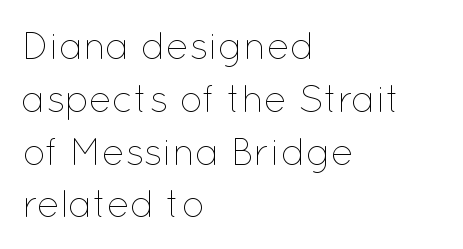
{"italic": "no", "bold": "no", "weight": "thin", "width": "normal", "stroke_contrast": "low", "x_height": "medium", "monospaced": "no", "underline": "no", "align": "left", "line_spacing": "normal", "line_spacing_ratio": 1.39, "letter_spacing": "normal", "letter_spacing_em": 0.0, "glyph_px": 38}
